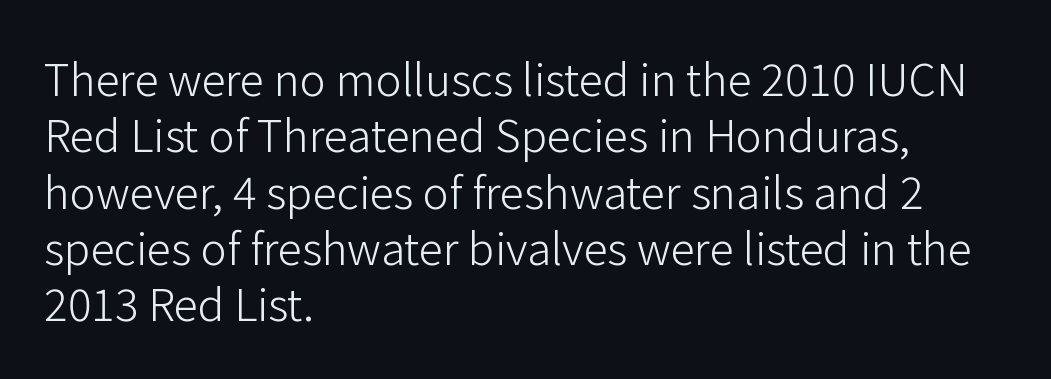
Q: Is the text bold? A: No.
Q: Is the text italic (slanted)? A: No, it is upright.
Q: Is the typeface a serif or a sans-serif typeface? A: Sans-serif.
Q: Is the text underlined? A: No.
Q: How is the paragraph aligned? A: Left-aligned.
Q: Is the spacing between letters normal or unusually wide? A: Normal.
Q: Is the spacing between lines tight, normal or loose? A: Normal.
Q: Width (condensed, normal, or wide)? A: Normal.
Q: Stroke contrast? A: Low.
Q: x-height? A: Medium.
Q: Monospaced? A: No.
